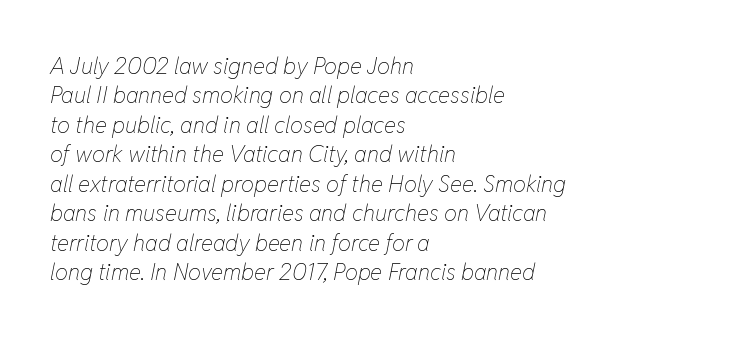
{"italic": "yes", "lean": "right", "slant_degrees": 11, "bold": "no", "underline": "no", "align": "left", "line_spacing": "normal", "line_spacing_ratio": 1.28, "letter_spacing": "normal", "letter_spacing_em": 0.0, "glyph_px": 23}
